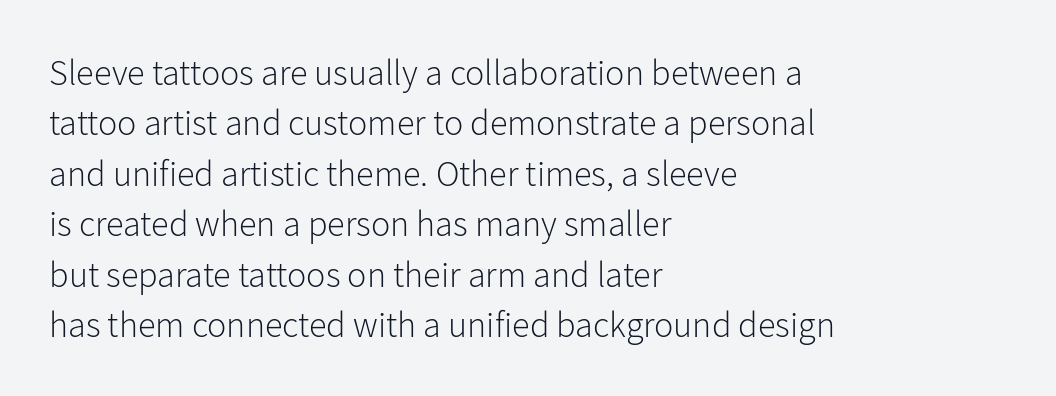
The image shows 36 px light sans-serif type, upright; set left-aligned, normal line spacing (1.4x), normal letter spacing, not underlined; low stroke contrast and a medium x-height.
